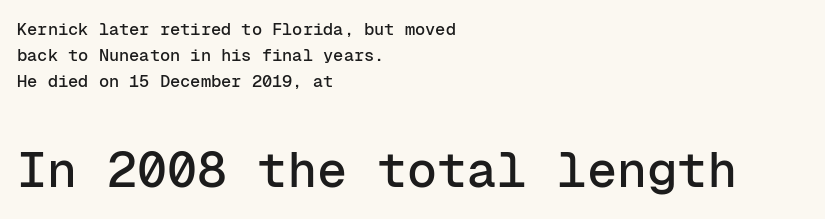
{"serif": "no", "italic": "no", "width": "normal", "stroke_contrast": "low", "x_height": "medium", "monospaced": "yes", "underline": "no", "align": "left", "line_spacing": "normal", "line_spacing_ratio": 1.54, "letter_spacing": "normal", "letter_spacing_em": 0.0, "larger_block": "second", "size_ratio": 2.94, "glyph_px": 50}
